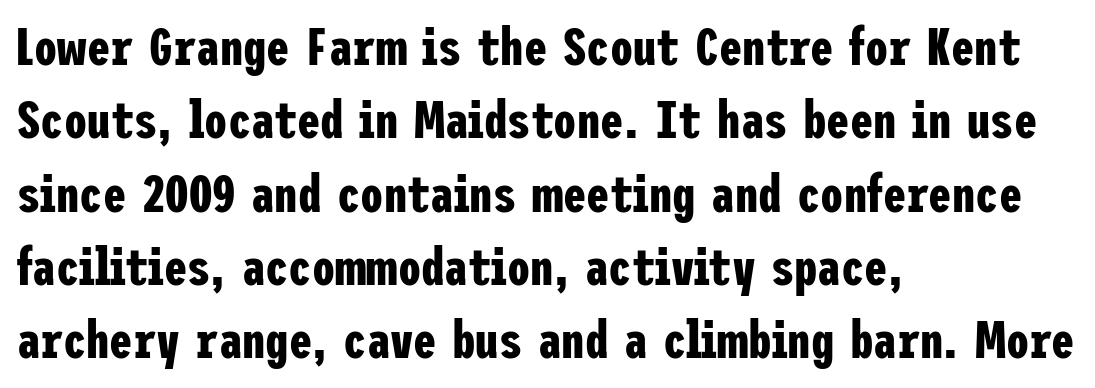
The image shows 52 px bold, condensed sans-serif type, upright; set left-aligned, normal line spacing (1.41x), normal letter spacing, not underlined; low stroke contrast and a medium x-height.
